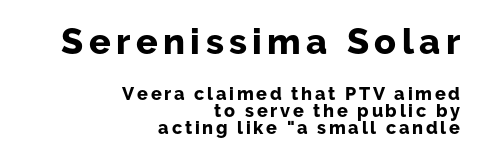
{"serif": "no", "italic": "no", "bold": "yes", "weight": "bold", "width": "normal", "stroke_contrast": "low", "x_height": "medium", "monospaced": "no", "underline": "no", "align": "right", "line_spacing": "tight", "line_spacing_ratio": 0.95, "larger_block": "first", "size_ratio": 2.0, "glyph_px": 36}
